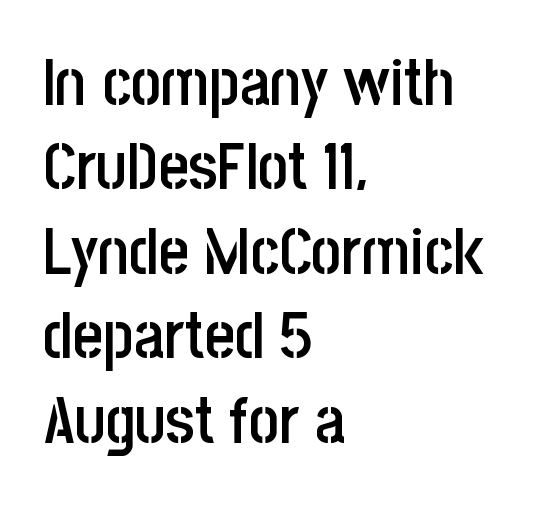
The image shows 65 px semibold, condensed sans-serif type, upright; set left-aligned, normal line spacing (1.3x), normal letter spacing, not underlined; low stroke contrast and a large x-height.
